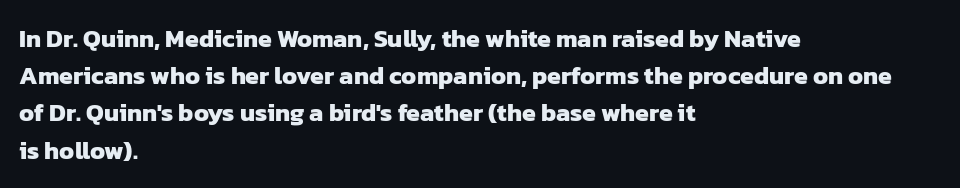
{"bold": "yes", "underline": "no", "align": "left", "line_spacing": "normal", "line_spacing_ratio": 1.49, "letter_spacing": "normal", "letter_spacing_em": 0.0, "glyph_px": 25}
